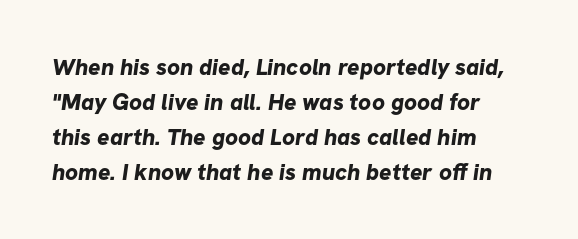
{"bold": "yes", "underline": "no", "align": "left", "line_spacing": "normal", "line_spacing_ratio": 1.52, "letter_spacing": "normal", "letter_spacing_em": 0.0, "glyph_px": 23}
